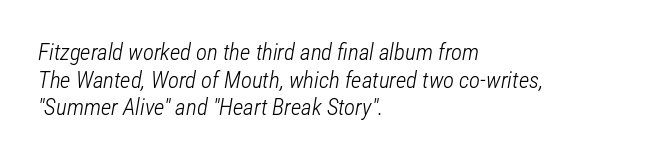
Alignment: flush left. Stems here are at most as thick as an everyday book face. Does the lettering tilt? It does — this is italic. The space directly below the letters is spotless.
